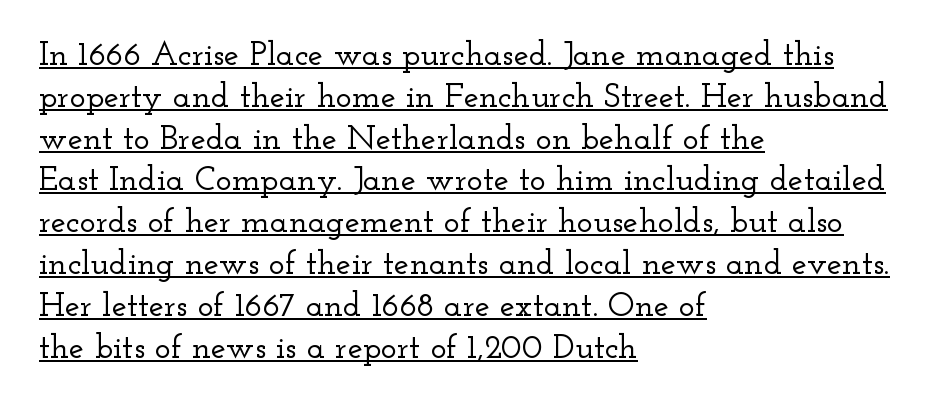
In designer terms, the underline attribute is active on this setting. Every stem runs plumb, perpendicular to the baseline. Visually the block forms a straight wall on the left and a jagged coastline on the right. Regarding serifs, this sample has them. The type is set solid horizontally, with unmodified tracking. Varying glyph widths throughout — classic text-font behaviour.
